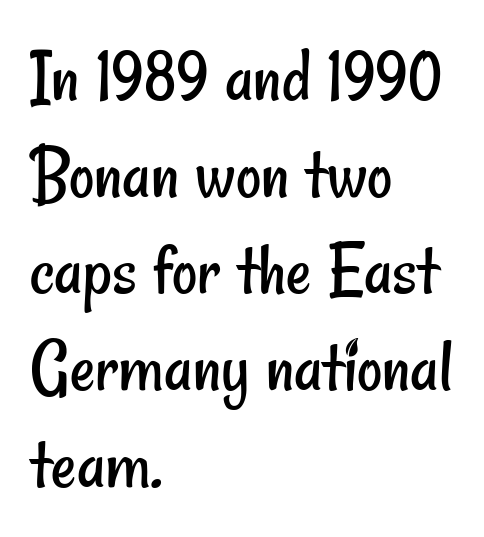
Is the letter spacing exaggerated? No — it looks like the ordinary default. This sample has the flowing, uneven cadence of proportional lettering. Has an underline been added? It has not. If you drew a ruler down the left edge, every line would touch it.
